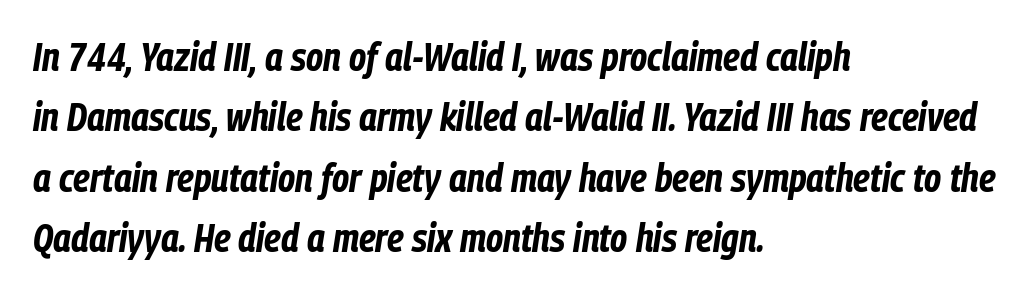
Q: Is the text bold? A: Yes.
Q: Is the text italic (slanted)? A: Yes, it leans right by about 9 degrees.
Q: Is the text underlined? A: No.
Q: How is the paragraph aligned? A: Left-aligned.
Q: Is the spacing between letters normal or unusually wide? A: Normal.
Q: Is the spacing between lines tight, normal or loose? A: Normal.
Q: Width (condensed, normal, or wide)? A: Condensed.
Q: Stroke contrast? A: Low.
Q: x-height? A: Medium.
Q: Monospaced? A: No.
